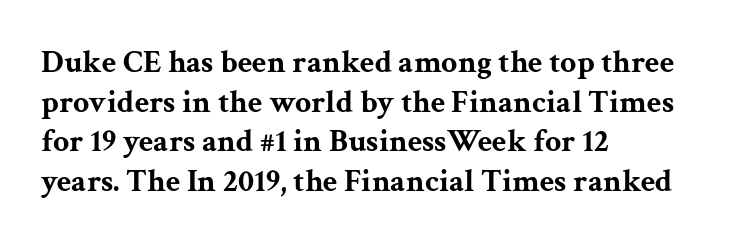
Q: Is the text bold? A: Yes.
Q: Is the text italic (slanted)? A: No, it is upright.
Q: Is the typeface a serif or a sans-serif typeface? A: Serif.
Q: Is the text underlined? A: No.
Q: How is the paragraph aligned? A: Left-aligned.
Q: Is the spacing between letters normal or unusually wide? A: Normal.
Q: Width (condensed, normal, or wide)? A: Wide.
Q: Stroke contrast? A: Medium.
Q: x-height? A: Medium.
Q: Monospaced? A: No.
